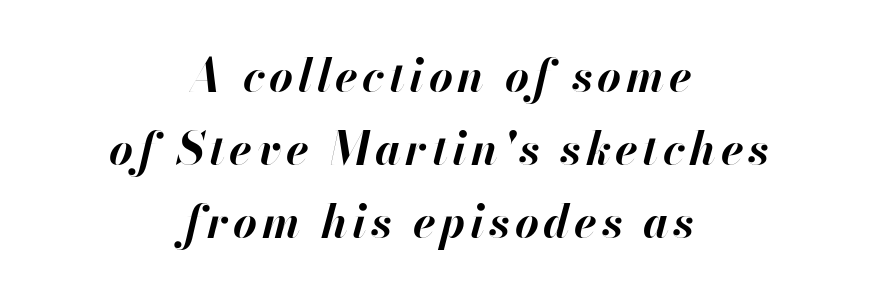
Beneath every word, the page is bare. Slanted lettering throughout. These lines carry a lot of weight — the face is fully bold. The typesetter chose a symmetrical, centered arrangement here. The line-height multiplier appears to be the usual default.
